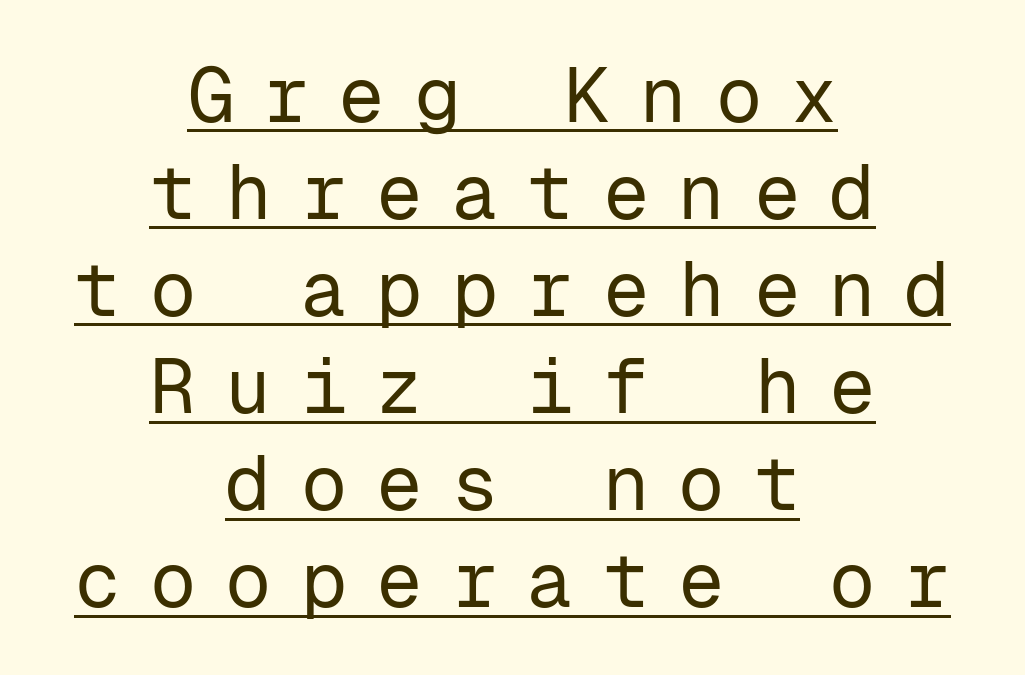
The image shows 77 px regular-weight sans-serif type, upright, monospaced; set centered, normal line spacing (1.26x), unusually wide letter spacing (+0.38 em), underlined; low stroke contrast and a medium x-height.
